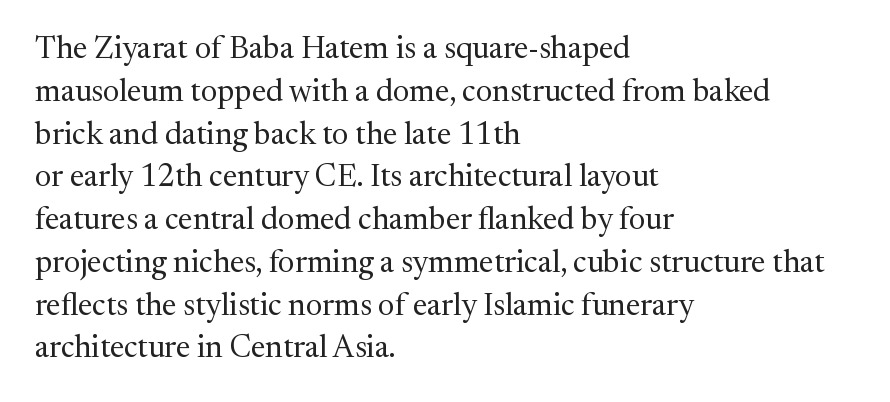
Q: Is the text bold? A: No.
Q: Is the text italic (slanted)? A: No, it is upright.
Q: Is the typeface a serif or a sans-serif typeface? A: Serif.
Q: Is the text underlined? A: No.
Q: How is the paragraph aligned? A: Left-aligned.
Q: Is the spacing between letters normal or unusually wide? A: Normal.
Q: Is the spacing between lines tight, normal or loose? A: Normal.
Q: Width (condensed, normal, or wide)? A: Normal.
Q: Stroke contrast? A: Medium.
Q: x-height? A: Medium.
Q: Monospaced? A: No.
